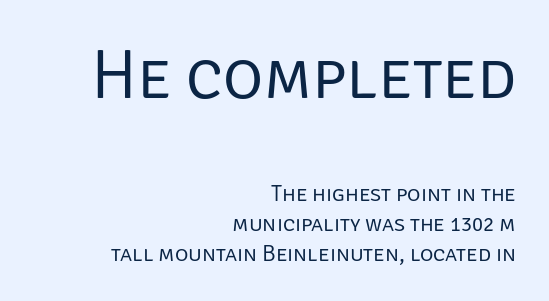
Q: Is the text bold? A: No.
Q: Is the text italic (slanted)? A: No, it is upright.
Q: Is the typeface a serif or a sans-serif typeface? A: Sans-serif.
Q: Is the text underlined? A: No.
Q: How is the paragraph aligned? A: Right-aligned.
Q: Is the spacing between letters normal or unusually wide? A: Normal.
Q: Is the spacing between lines tight, normal or loose? A: Normal.
Q: Which block of text is set in a larger size, the first (top) or the second (bottom)? A: The first (top) one.
Q: Width (condensed, normal, or wide)? A: Normal.
Q: Stroke contrast? A: Low.
Q: x-height? A: Large.
Q: Monospaced? A: No.
